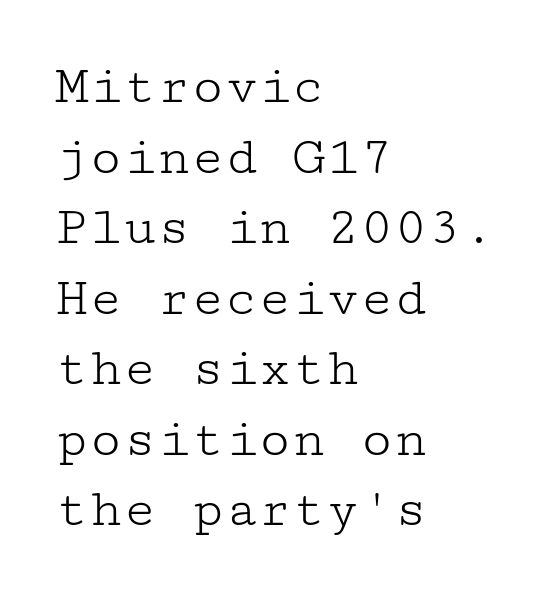
The image shows 56 px light, wide serif type, upright; set left-aligned, normal line spacing (1.26x), normal letter spacing, not underlined; low stroke contrast and a medium x-height.
